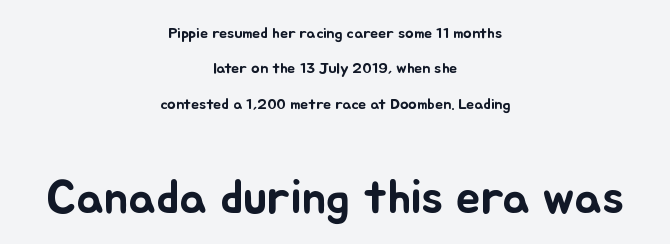
{"italic": "no", "width": "normal", "stroke_contrast": "low", "x_height": "small", "monospaced": "no", "underline": "no", "align": "center", "line_spacing": "loose", "line_spacing_ratio": 2.21, "letter_spacing": "normal", "letter_spacing_em": 0.0, "larger_block": "second", "size_ratio": 3.06, "glyph_px": 49}
